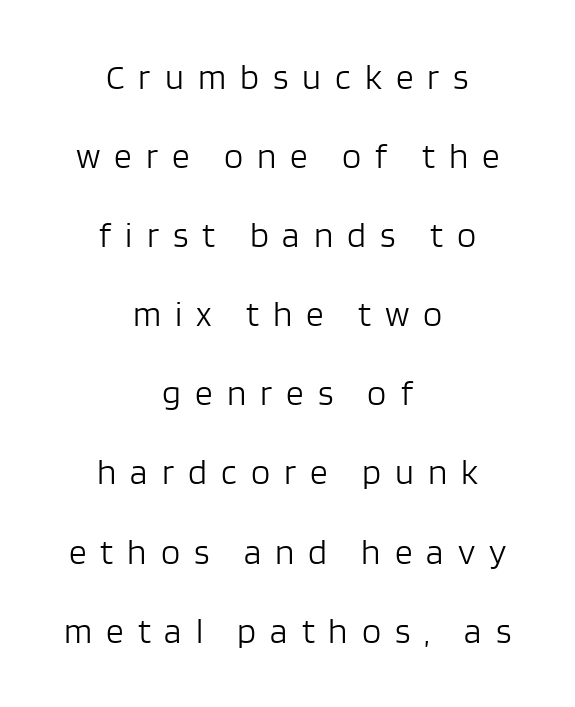
The image shows 35 px light sans-serif type, upright; set centered, loose line spacing (2.26x), unusually wide letter spacing (+0.4 em), not underlined; low stroke contrast and a large x-height.
